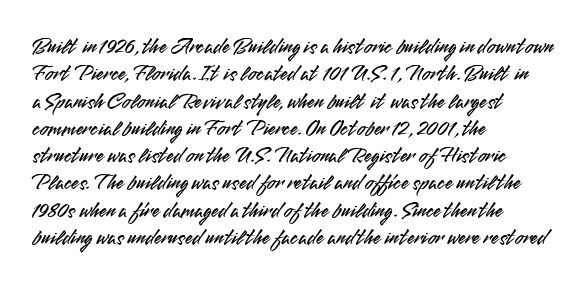
The image shows 22 px text type; set left-aligned, line spacing 1.24x, normal letter spacing, not underlined.
